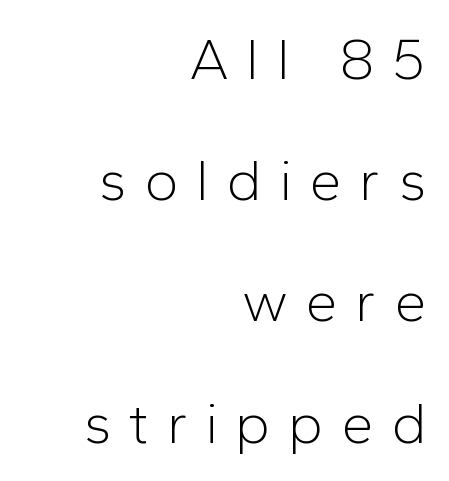
{"serif": "no", "italic": "no", "bold": "no", "weight": "light", "width": "normal", "stroke_contrast": "low", "x_height": "medium", "monospaced": "no", "underline": "no", "align": "right", "line_spacing": "loose", "line_spacing_ratio": 2.09, "letter_spacing": "wide", "letter_spacing_em": 0.3, "glyph_px": 58}
